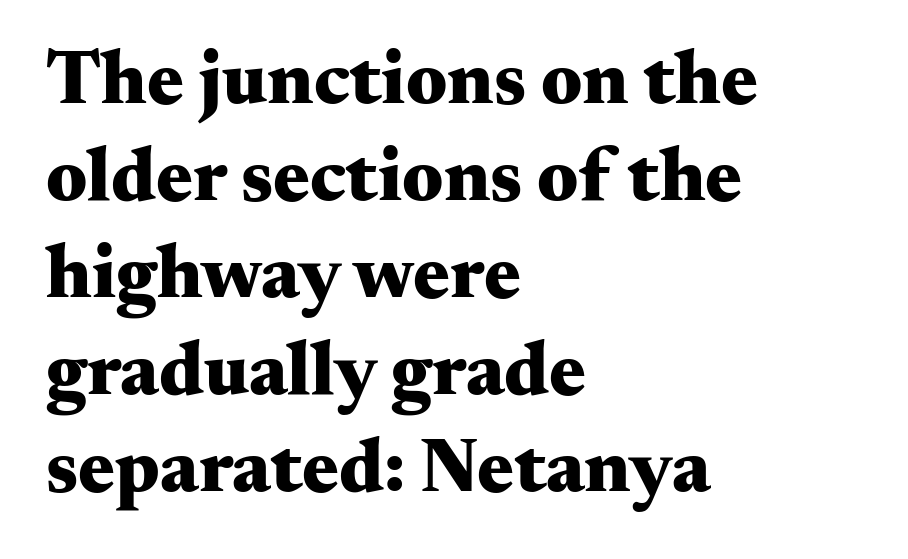
{"serif": "yes", "italic": "no", "bold": "yes", "weight": "heavy", "width": "wide", "stroke_contrast": "medium", "x_height": "small", "monospaced": "no", "underline": "no", "align": "left", "line_spacing": "normal", "line_spacing_ratio": 1.26, "letter_spacing": "normal", "letter_spacing_em": 0.0, "glyph_px": 77}
